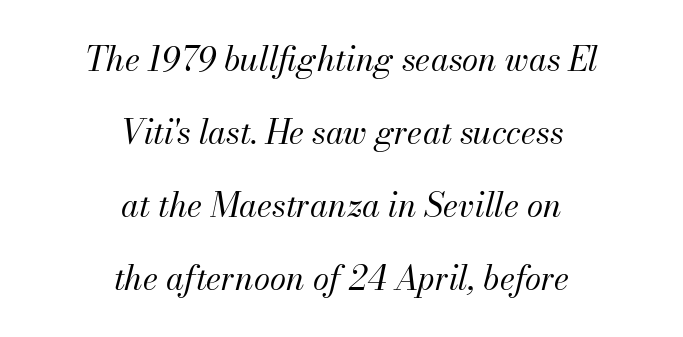
Words appear dense and cohesive because spacing is normal. Bare-footed words on every line. In CSS terms this would be text-align: center. These lines are rendered in a variable-pitch font. Interline gaps are noticeably wide in this sample.
